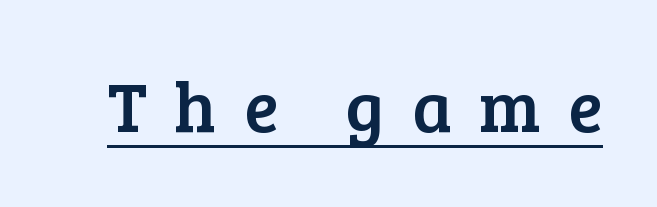
Q: Is the text italic (slanted)? A: No, it is upright.
Q: Is the typeface a serif or a sans-serif typeface? A: Serif.
Q: Is the text underlined? A: Yes.
Q: Is the spacing between letters normal or unusually wide? A: Unusually wide.
Q: Width (condensed, normal, or wide)? A: Normal.
Q: Stroke contrast? A: Low.
Q: x-height? A: Medium.
Q: Monospaced? A: No.
